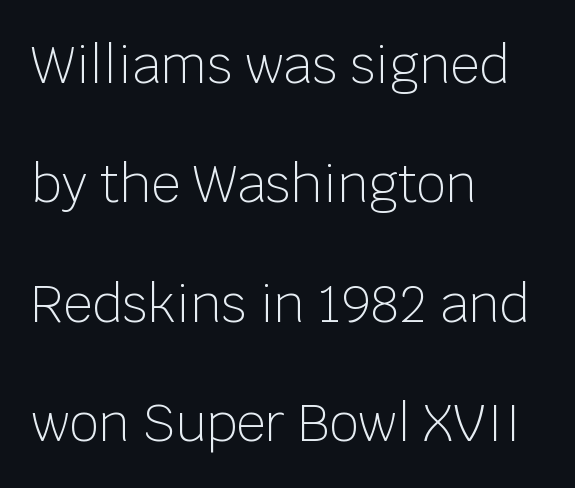
The strokes are not fattened; the text isn't bold. A great deal of white space separates one row of letters from the next. Check under the words: just untouched page. Each letter keeps its own natural width here, so spacing adapts to shape. The passage shown has conventional tracking throughout.
